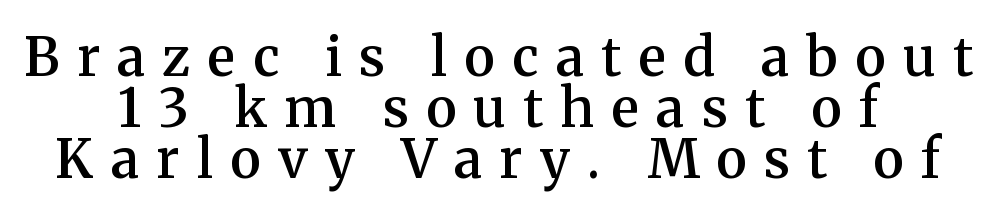
The image shows 53 px semibold serif type, upright; set centered, tight line spacing (0.96x), unusually wide letter spacing (+0.33 em), not underlined; medium stroke contrast and a medium x-height.
